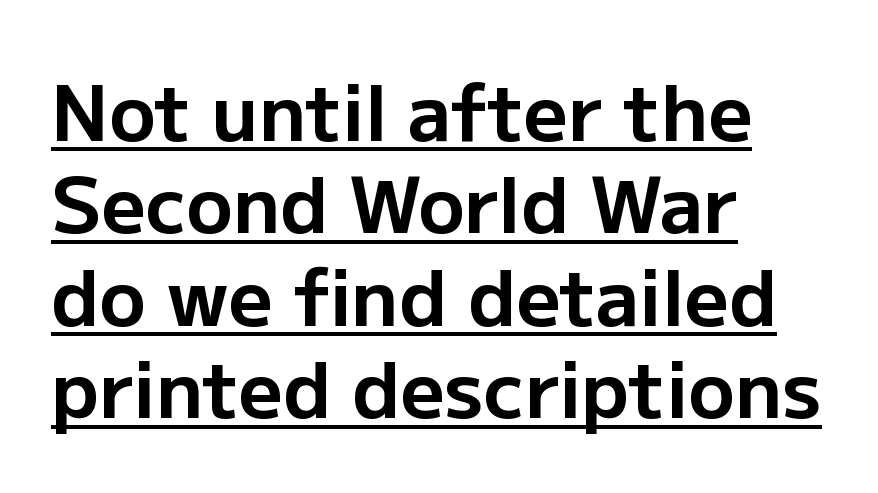
{"serif": "no", "italic": "no", "bold": "yes", "weight": "bold", "width": "normal", "stroke_contrast": "low", "x_height": "medium", "monospaced": "no", "underline": "yes", "align": "left", "line_spacing_ratio": 1.2, "letter_spacing": "normal", "letter_spacing_em": 0.0, "glyph_px": 77}
